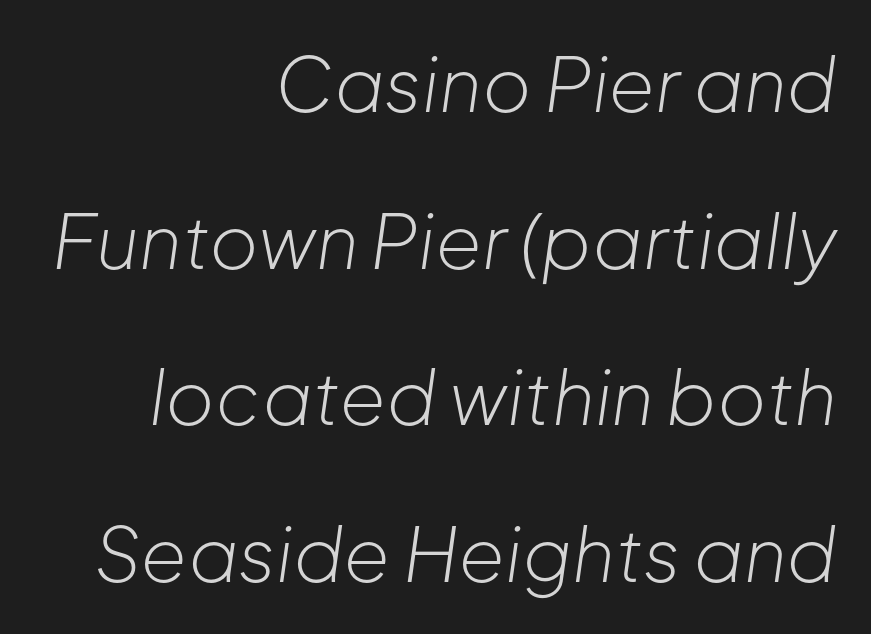
The image shows 75 px light type, italic (leaning right); set right-aligned, loose line spacing (2.09x), normal letter spacing, not underlined; low stroke contrast and a medium x-height.
